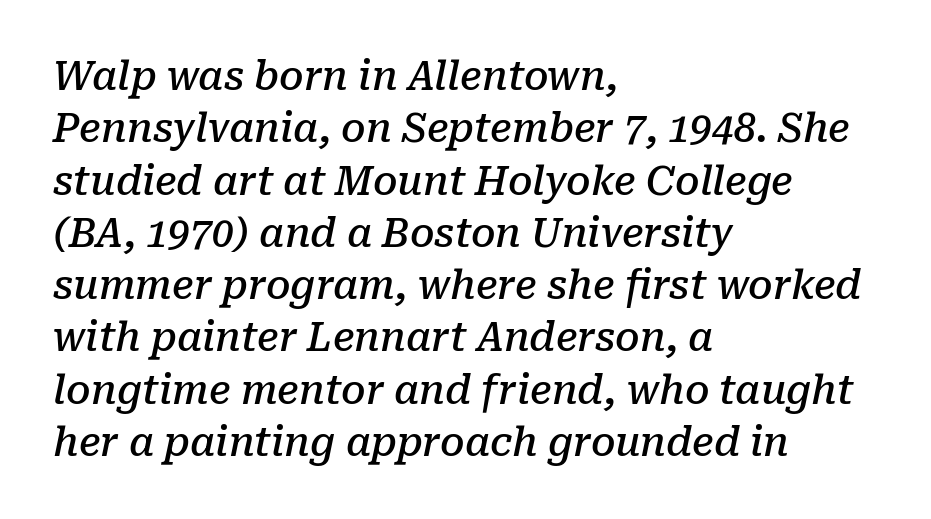
Letters rest on an invisible, unmarked baseline. No extra tracking has been applied to these lines. Check where the strokes stop: tiny serifs finish them off. The specimen reads as italic at a glance. The space between consecutive lines is moderate.
